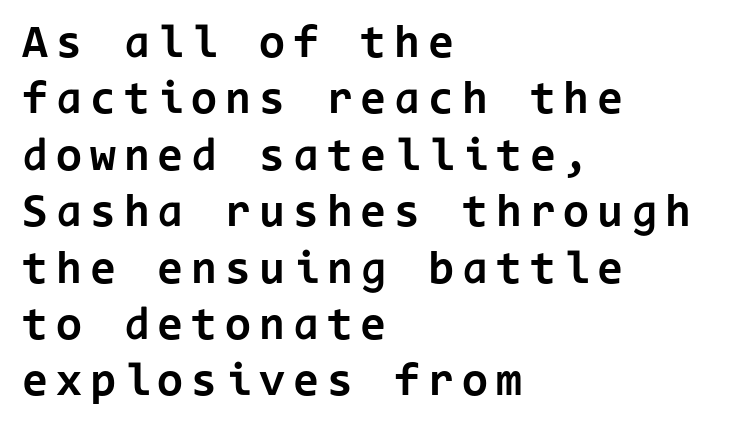
{"serif": "no", "italic": "no", "bold": "yes", "weight": "bold", "width": "normal", "stroke_contrast": "low", "x_height": "medium", "monospaced": "yes", "underline": "no", "align": "left", "line_spacing_ratio": 1.2, "glyph_px": 47}
